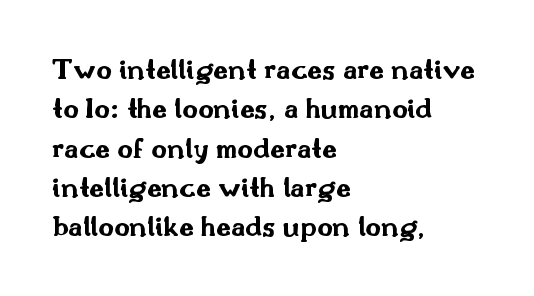
Q: Is the text bold? A: Yes.
Q: Is the text italic (slanted)? A: No, it is upright.
Q: Is the typeface a serif or a sans-serif typeface? A: Sans-serif.
Q: Is the text underlined? A: No.
Q: How is the paragraph aligned? A: Left-aligned.
Q: Is the spacing between letters normal or unusually wide? A: Normal.
Q: Is the spacing between lines tight, normal or loose? A: Normal.
Q: Width (condensed, normal, or wide)? A: Wide.
Q: Stroke contrast? A: Medium.
Q: x-height? A: Small.
Q: Monospaced? A: No.
